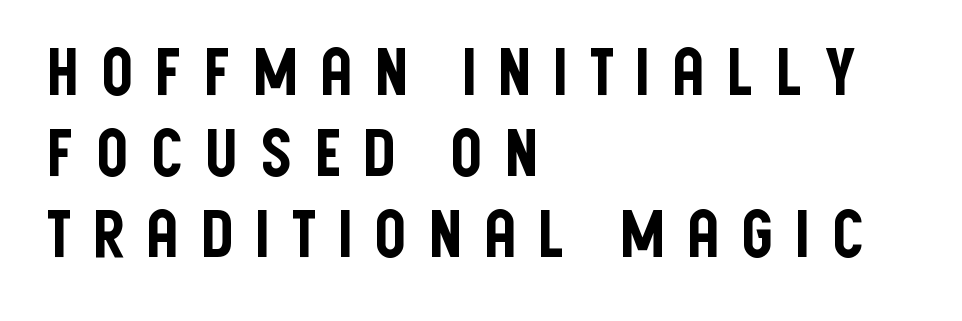
The image shows 65 px condensed sans-serif type, upright; set left-aligned, normal line spacing (1.25x), unusually wide letter spacing (+0.3 em), not underlined; low stroke contrast and a large x-height.
